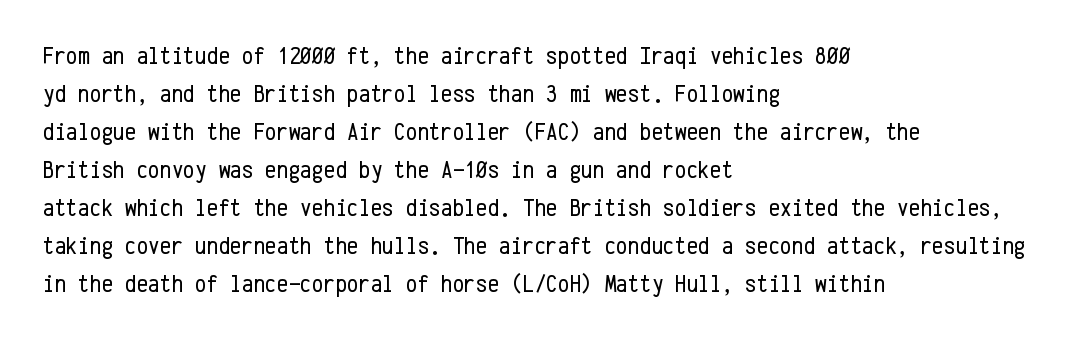
Q: Is the text bold? A: No.
Q: Is the text italic (slanted)? A: No, it is upright.
Q: Is the text underlined? A: No.
Q: How is the paragraph aligned? A: Left-aligned.
Q: Is the spacing between letters normal or unusually wide? A: Normal.
Q: Is the spacing between lines tight, normal or loose? A: Normal.
